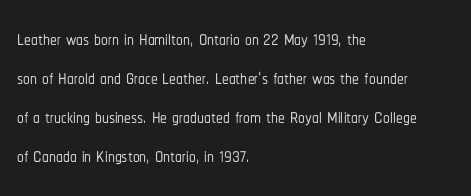
Q: Is the text italic (slanted)? A: No, it is upright.
Q: Is the text underlined? A: No.
Q: How is the paragraph aligned? A: Left-aligned.
Q: Is the spacing between letters normal or unusually wide? A: Normal.
Q: Is the spacing between lines tight, normal or loose? A: Normal.
